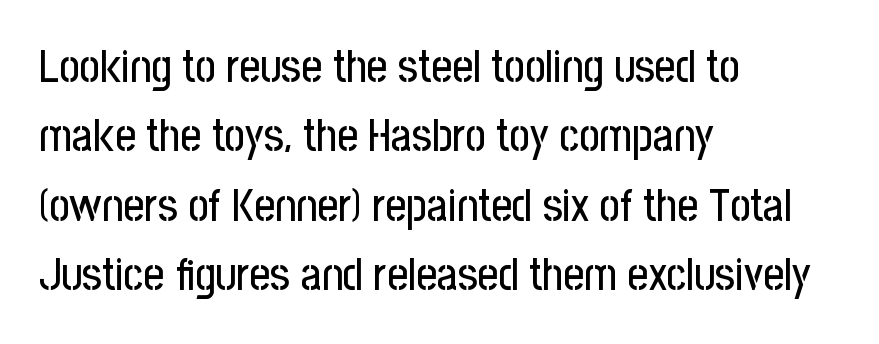
The image shows 45 px condensed sans-serif type, upright; set left-aligned, normal line spacing (1.54x), normal letter spacing, not underlined; low stroke contrast and a medium x-height.
